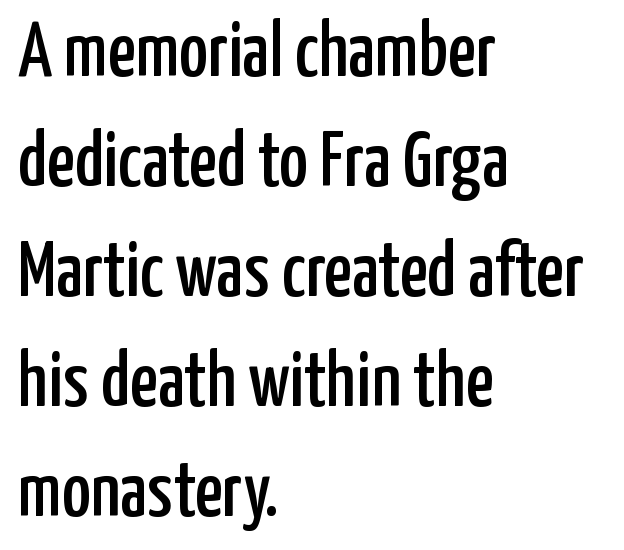
The image shows 78 px condensed sans-serif type, upright; set left-aligned, normal line spacing (1.41x), normal letter spacing, not underlined; low stroke contrast and a medium x-height.
